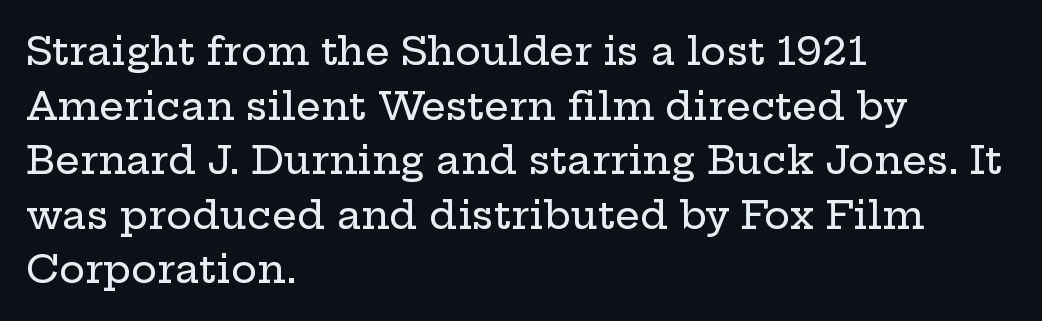
The image shows 39 px wide serif type, upright; set left-aligned, normal line spacing (1.4x), normal letter spacing, not underlined; low stroke contrast and a medium x-height.
